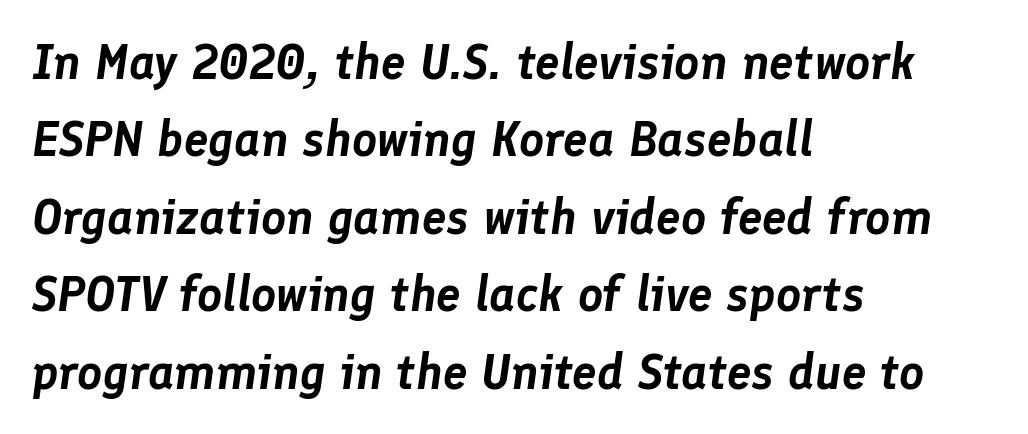
Q: Is the text italic (slanted)? A: Yes, it leans right by about 8 degrees.
Q: Is the text underlined? A: No.
Q: How is the paragraph aligned? A: Left-aligned.
Q: Is the spacing between letters normal or unusually wide? A: Normal.
Q: Is the spacing between lines tight, normal or loose? A: Normal.
Q: Width (condensed, normal, or wide)? A: Normal.
Q: Stroke contrast? A: Low.
Q: x-height? A: Medium.
Q: Monospaced? A: No.
